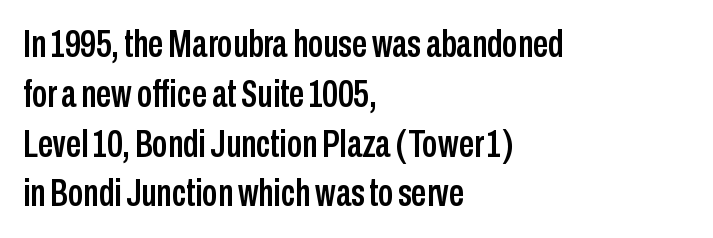
The passage shown is typed in a proportional face where columns would drift. Vertical strokes here are truly vertical. Type style note: lacks serifs. Horizontally, the lines are justified to the leading edge only. Whoever set this chose a conventional vertical rhythm. The letterforms sit shoulder to shoulder at normal distance.
